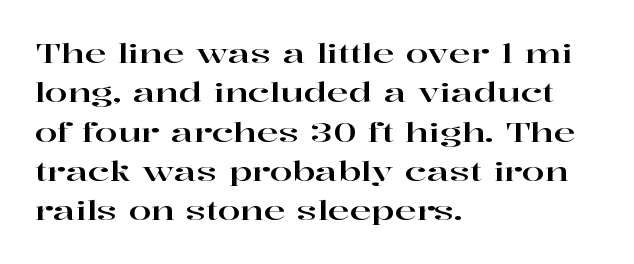
{"italic": "no", "underline": "no", "align": "left", "line_spacing": "normal", "line_spacing_ratio": 1.51, "letter_spacing": "normal", "letter_spacing_em": 0.0, "glyph_px": 26}
